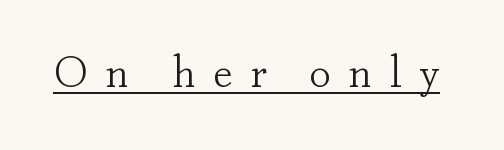
The image shows 44 px light serif type, upright; set unusually wide letter spacing (+0.39 em), underlined; low stroke contrast and a small x-height.
